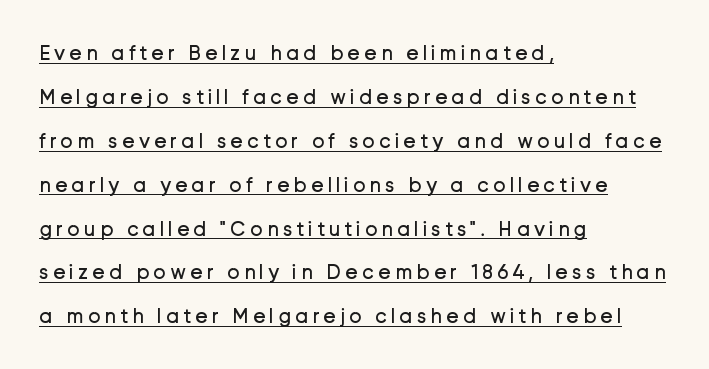
The image shows 21 px text type, upright; set left-aligned, loose line spacing (2.09x), underlined.
